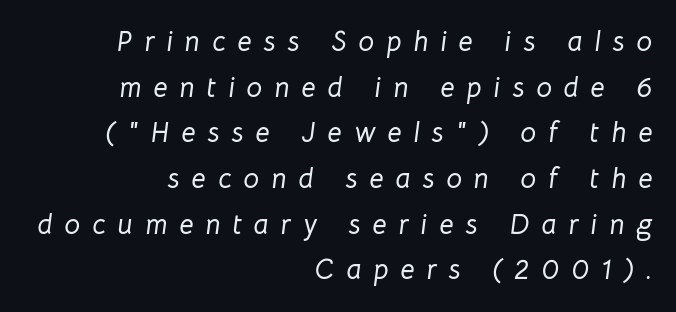
Q: Is the text italic (slanted)? A: Yes, it leans right by about 8 degrees.
Q: Is the text underlined? A: No.
Q: How is the paragraph aligned? A: Right-aligned.
Q: Is the spacing between letters normal or unusually wide? A: Unusually wide.
Q: Is the spacing between lines tight, normal or loose? A: Normal.
Q: Width (condensed, normal, or wide)? A: Normal.
Q: Stroke contrast? A: Low.
Q: x-height? A: Medium.
Q: Monospaced? A: No.
